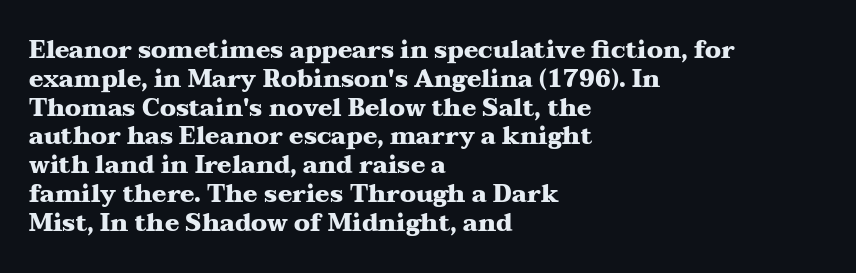
A classic flush-left, rag-right setting is used for this passage. Plenty of ink on the page — the face is bold. A typesetter would mark this as roman, not italic. In terms of letterspacing, this is plain default setting. The zone under the glyphs is completely vacant.
